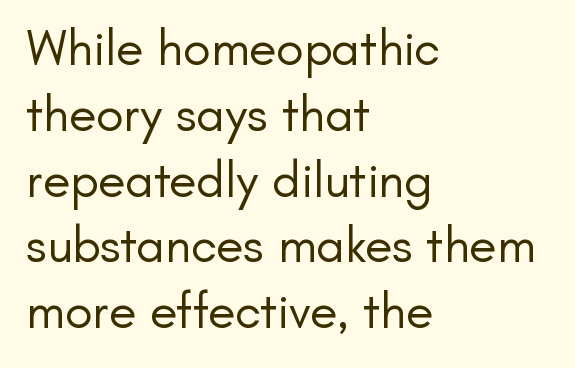
The image shows 51 px regular-weight sans-serif type, upright; set left-aligned, normal line spacing (1.29x), normal letter spacing, not underlined; low stroke contrast and a small x-height.
